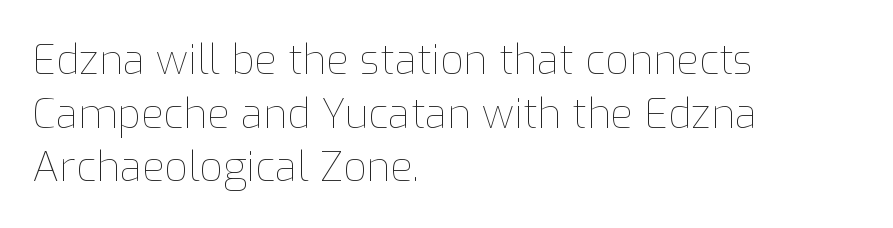
Q: Is the text bold? A: No.
Q: Is the text italic (slanted)? A: No, it is upright.
Q: Is the text underlined? A: No.
Q: How is the paragraph aligned? A: Left-aligned.
Q: Is the spacing between letters normal or unusually wide? A: Normal.
Q: Is the spacing between lines tight, normal or loose? A: Normal.
Q: Width (condensed, normal, or wide)? A: Normal.
Q: Stroke contrast? A: Low.
Q: x-height? A: Medium.
Q: Monospaced? A: No.
